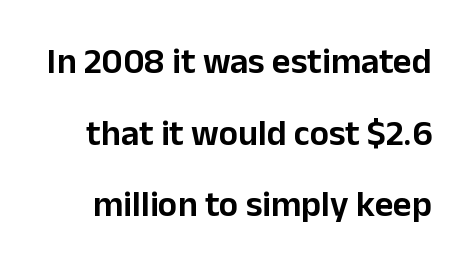
The image shows 36 px sans-serif type, upright; set loose line spacing (1.99x), normal letter spacing, not underlined; low stroke contrast and a medium x-height.
